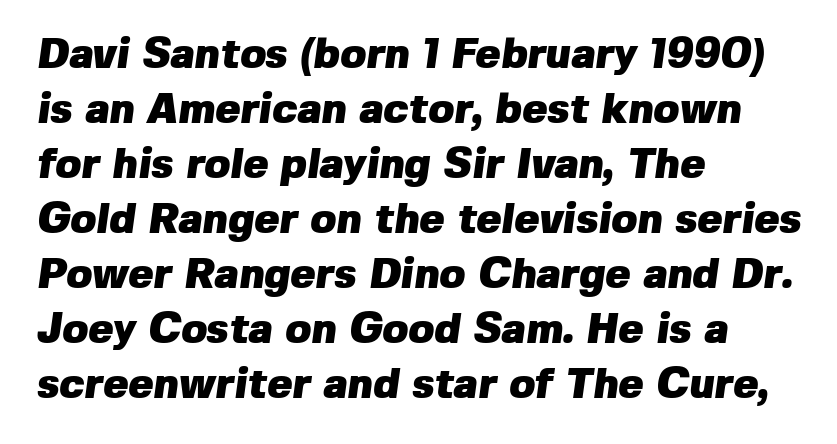
Summary of vertical rhythm: regular, with standard interline spacing. Unmarked baselines from the first word to the last. Between one letter and the next there's only the usual sliver of space. How heavy is the stroke? Heavy — this is a bold.
